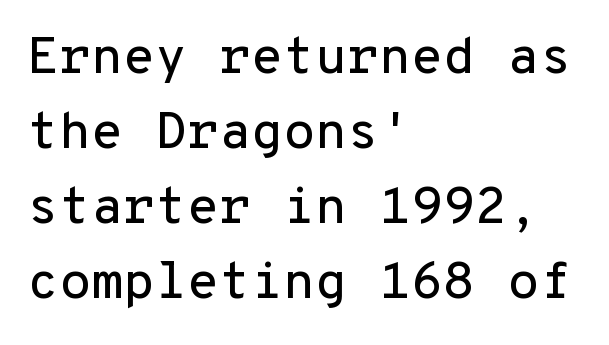
{"serif": "no", "italic": "no", "width": "normal", "stroke_contrast": "low", "x_height": "medium", "monospaced": "yes", "underline": "no", "align": "left", "line_spacing": "normal", "line_spacing_ratio": 1.44, "letter_spacing": "normal", "letter_spacing_em": 0.0, "glyph_px": 52}
